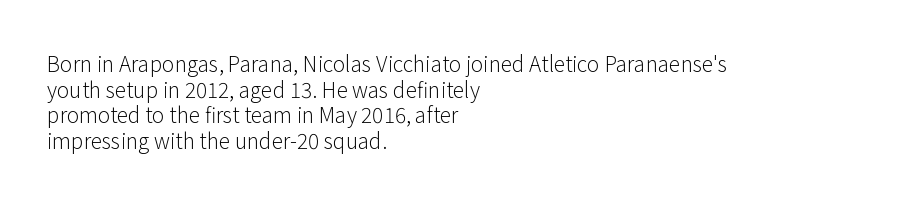
{"italic": "no", "bold": "no", "underline": "no", "align": "left", "line_spacing_ratio": 1.22, "letter_spacing": "normal", "letter_spacing_em": 0.0, "glyph_px": 21}
